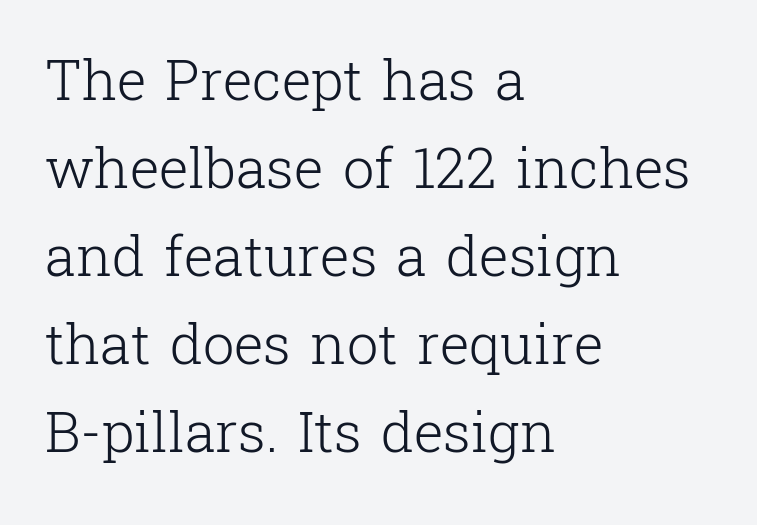
The typesetter chose a ragged-right arrangement here. Notice how the stems are strictly vertical — no italics here. Just letters on the line, the space beneath them empty. Spacing verdict: proportional, widths tailored to each character.
